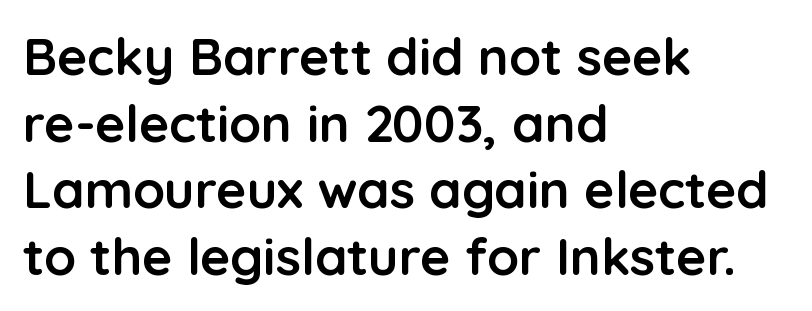
{"serif": "no", "italic": "no", "bold": "yes", "weight": "semibold", "width": "normal", "stroke_contrast": "low", "x_height": "medium", "monospaced": "no", "underline": "no", "align": "left", "line_spacing": "normal", "line_spacing_ratio": 1.28, "letter_spacing": "normal", "letter_spacing_em": 0.0, "glyph_px": 52}
